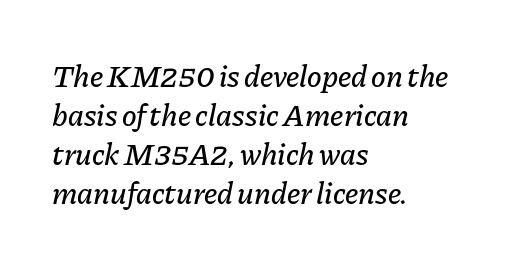
Q: Is the text italic (slanted)? A: Yes, it leans right by about 11 degrees.
Q: Is the text underlined? A: No.
Q: How is the paragraph aligned? A: Left-aligned.
Q: Is the spacing between letters normal or unusually wide? A: Normal.
Q: Is the spacing between lines tight, normal or loose? A: Normal.
Q: Width (condensed, normal, or wide)? A: Normal.
Q: Stroke contrast? A: Low.
Q: x-height? A: Medium.
Q: Monospaced? A: No.
